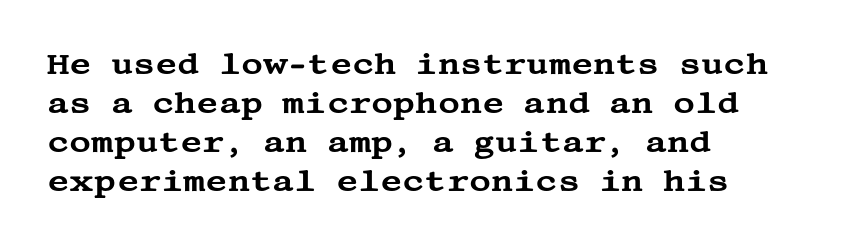
The image shows 30 px wide serif type, upright; set left-aligned, normal line spacing (1.3x), normal letter spacing, not underlined; medium stroke contrast and a large x-height.
